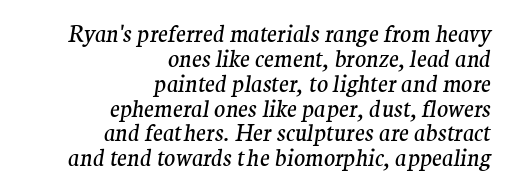
The space between consecutive lines is stingy. Students, note that the glyphs here touch the page at normal intervals. Descenders hang freely into open space. The typesetting does not lean heavy: it is not bold. Characters are canted at an angle relative to the baseline's perpendicular. These lines are set flush right with a ragged left edge.
